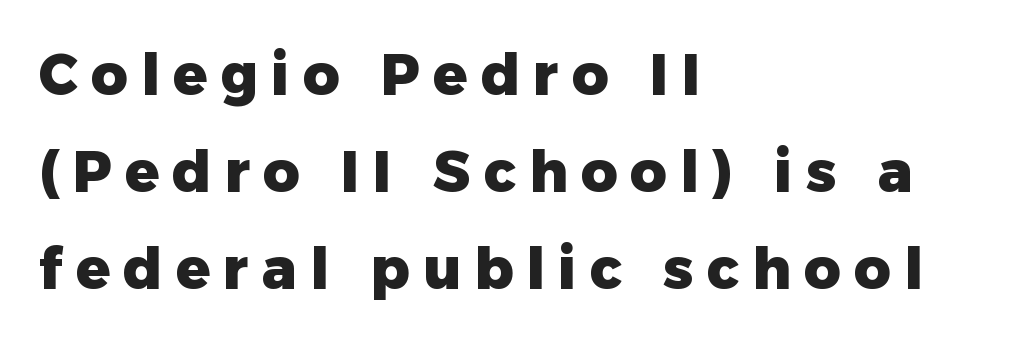
{"serif": "no", "italic": "no", "bold": "yes", "weight": "heavy", "width": "normal", "stroke_contrast": "low", "x_height": "medium", "monospaced": "no", "underline": "no", "align": "left", "line_spacing": "normal", "line_spacing_ratio": 1.7, "letter_spacing": "wide", "letter_spacing_em": 0.23, "glyph_px": 57}
